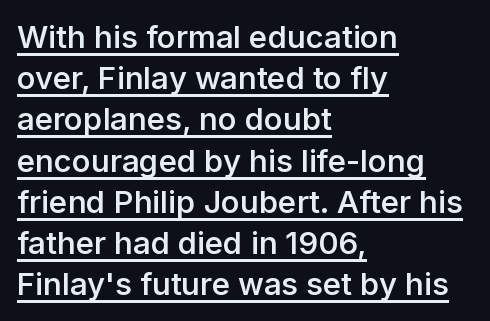
Q: Is the text bold? A: Semi-bold.
Q: Is the text italic (slanted)? A: No, it is upright.
Q: Is the typeface a serif or a sans-serif typeface? A: Sans-serif.
Q: Is the text underlined? A: Yes.
Q: How is the paragraph aligned? A: Left-aligned.
Q: Is the spacing between letters normal or unusually wide? A: Normal.
Q: Is the spacing between lines tight, normal or loose? A: Normal.
Q: Width (condensed, normal, or wide)? A: Normal.
Q: Stroke contrast? A: Low.
Q: x-height? A: Medium.
Q: Monospaced? A: No.
